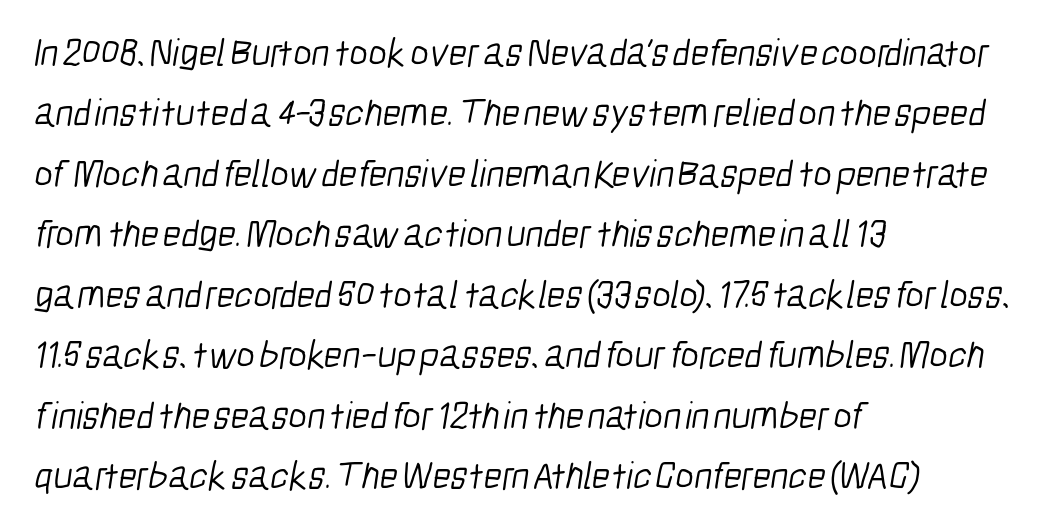
The image shows 39 px light, condensed sans-serif type; set left-aligned, normal line spacing (1.55x), normal letter spacing, not underlined; low stroke contrast and a medium x-height.
